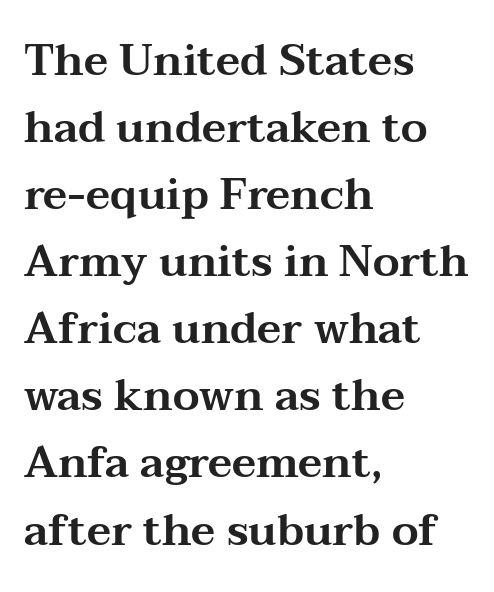
Unmarked baselines from the first word to the last. Each letter keeps its own natural width here, so spacing adapts to shape. The passage shown has conventional tracking throughout. Compared with a centered layout, this one pins lines to the left instead. Reading down the column, the eye jumps a familiar distance to each next line.
